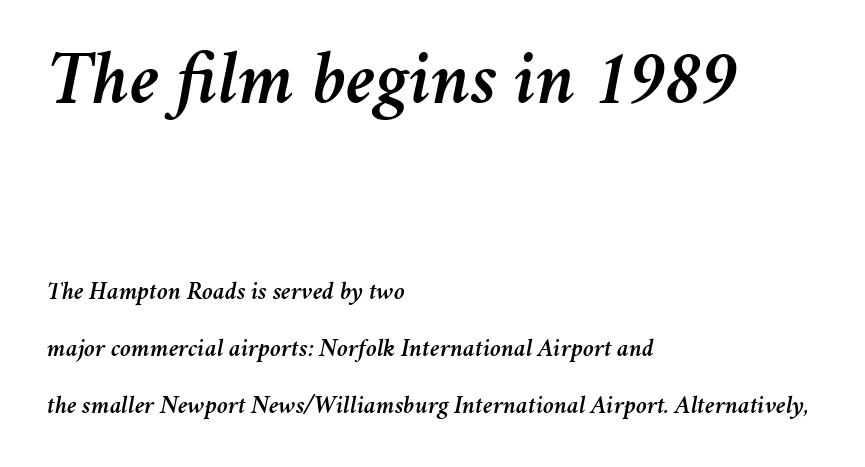
Q: Is the text italic (slanted)? A: Yes, it leans right by about 11 degrees.
Q: Is the text underlined? A: No.
Q: How is the paragraph aligned? A: Left-aligned.
Q: Is the spacing between letters normal or unusually wide? A: Normal.
Q: Is the spacing between lines tight, normal or loose? A: Loose.
Q: Which block of text is set in a larger size, the first (top) or the second (bottom)? A: The first (top) one.
Q: Width (condensed, normal, or wide)? A: Normal.
Q: Stroke contrast? A: Medium.
Q: x-height? A: Medium.
Q: Monospaced? A: No.
